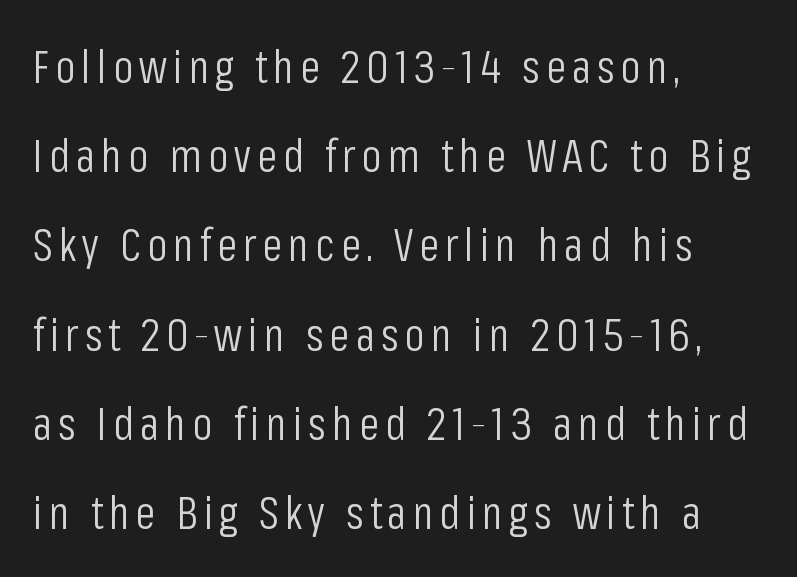
Whoever set this chose breathing room over compactness in the vertical rhythm. Any mark beneath the type? The region is blank. Notice how the stems are strictly vertical — no italics here. The characters are drawn with everyday or finer stroke widths. The characters display no serif detailing; their extremities are plain.
